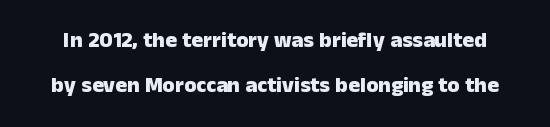
{"italic": "no", "bold": "yes", "underline": "no", "line_spacing": "loose", "line_spacing_ratio": 2.06, "letter_spacing": "normal", "letter_spacing_em": 0.0, "glyph_px": 22}
